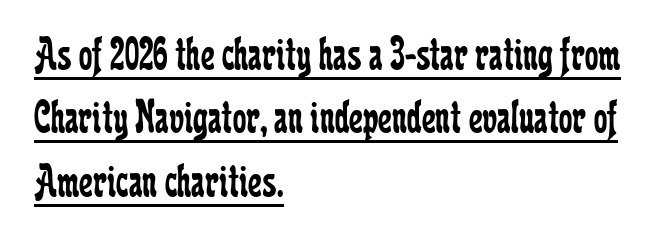
Leading matches the norm, producing a regular column. The letters advance in unequal steps, a hallmark of proportional type. These lines were composed using upright roman letters. The words here are underlined.
